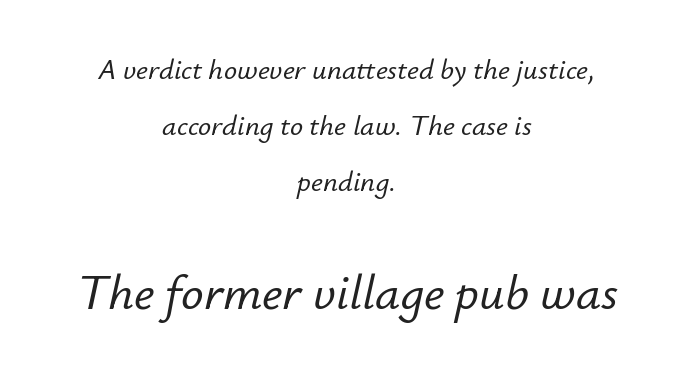
The image shows 50 px text type, italic (leaning right); set centered, loose line spacing (1.93x), normal letter spacing, not underlined; the second (bottom) block is 1.72x larger; low stroke contrast and a small x-height.
